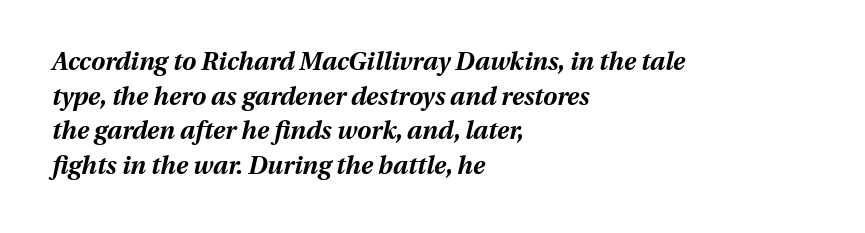
The image shows 25 px bold type, italic (leaning right); set left-aligned, normal line spacing (1.39x), normal letter spacing, not underlined.
